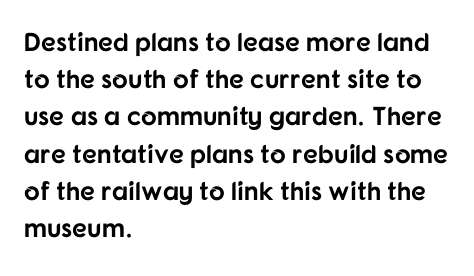
{"italic": "no", "bold": "yes", "underline": "no", "align": "left", "line_spacing": "normal", "line_spacing_ratio": 1.43, "letter_spacing": "normal", "letter_spacing_em": 0.0, "glyph_px": 26}
